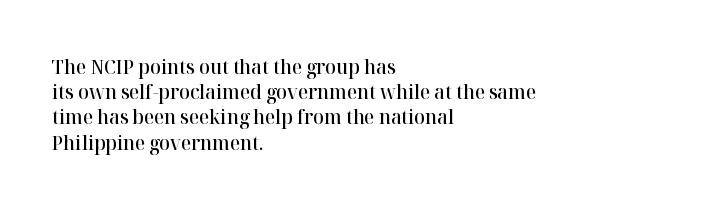
The image shows 20 px text type, upright; set left-aligned, normal line spacing (1.26x), normal letter spacing, not underlined.
